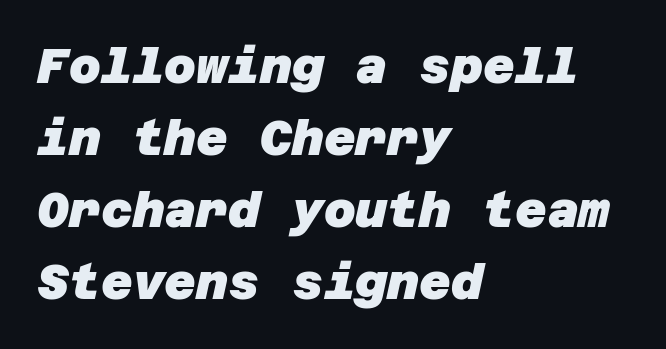
{"serif": "no", "bold": "yes", "weight": "heavy", "width": "normal", "stroke_contrast": "low", "x_height": "large", "underline": "no", "align": "left", "line_spacing": "normal", "line_spacing_ratio": 1.47, "letter_spacing": "normal", "letter_spacing_em": 0.0, "glyph_px": 49}
